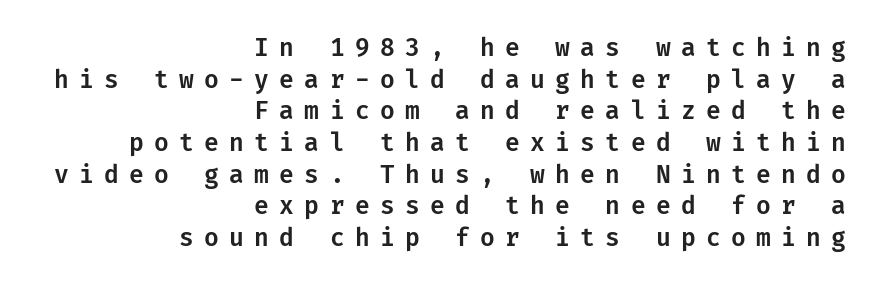
The image shows 24 px text type, upright; set right-aligned, normal line spacing (1.32x), unusually wide letter spacing (+0.43 em), not underlined.
